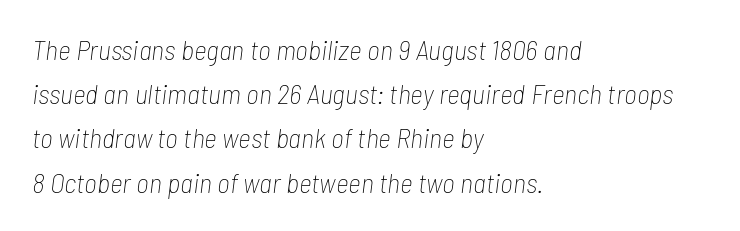
Q: Is the text bold? A: No.
Q: Is the text italic (slanted)? A: Yes, it leans right by about 7 degrees.
Q: Is the text underlined? A: No.
Q: How is the paragraph aligned? A: Left-aligned.
Q: Is the spacing between letters normal or unusually wide? A: Normal.
Q: Is the spacing between lines tight, normal or loose? A: Normal.
Q: Width (condensed, normal, or wide)? A: Condensed.
Q: Stroke contrast? A: Low.
Q: x-height? A: Medium.
Q: Monospaced? A: No.
